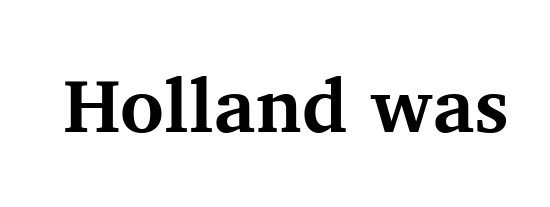
The gaps between neighbouring characters are ordinary and unremarkable. I'd call this a serif setting — the letters wear small feet. Looks like regular typesetting: each glyph gets only the width it needs. The space directly below the letters is spotless. Every letter is thick-stroked: bold, no question.
